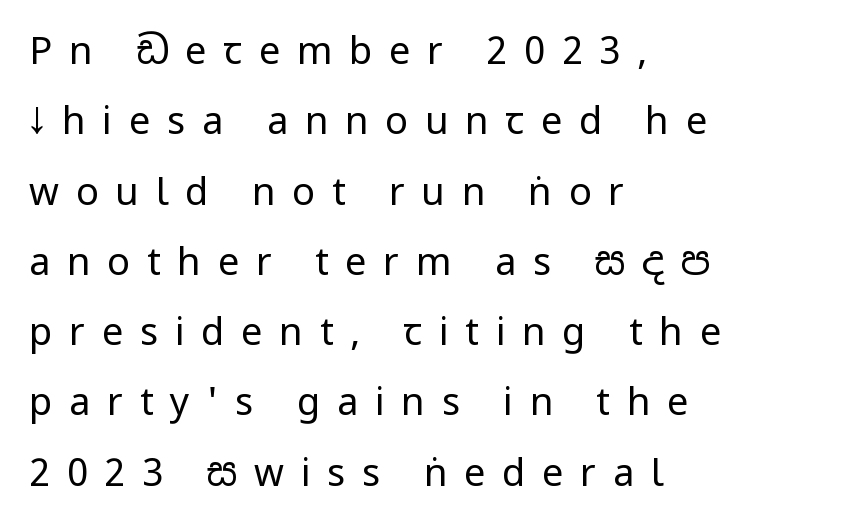
Visually the block forms a straight wall on the left and a jagged coastline on the right. A typesetter would call this heavily tracked-out type. Spacing verdict: proportional, widths tailored to each character. The designer went with a sans here, leaving each stem footless.
